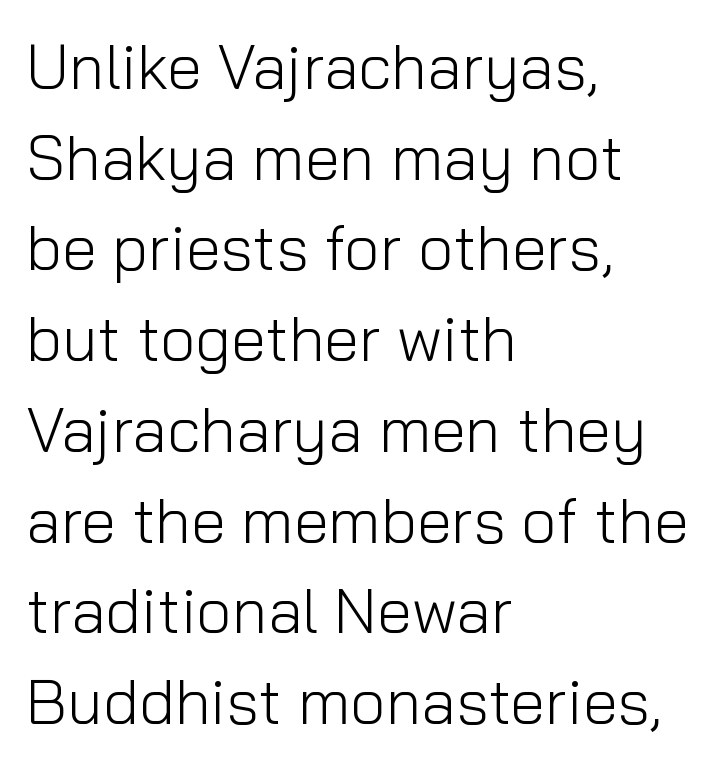
{"serif": "no", "italic": "no", "bold": "no", "weight": "light", "width": "normal", "stroke_contrast": "low", "x_height": "medium", "monospaced": "no", "underline": "no", "align": "left", "line_spacing": "normal", "line_spacing_ratio": 1.44, "letter_spacing": "normal", "letter_spacing_em": 0.0, "glyph_px": 63}
